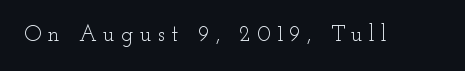
Q: Is the text bold? A: No.
Q: Is the text italic (slanted)? A: No, it is upright.
Q: Is the text underlined? A: No.
Q: Is the spacing between letters normal or unusually wide? A: Unusually wide.
